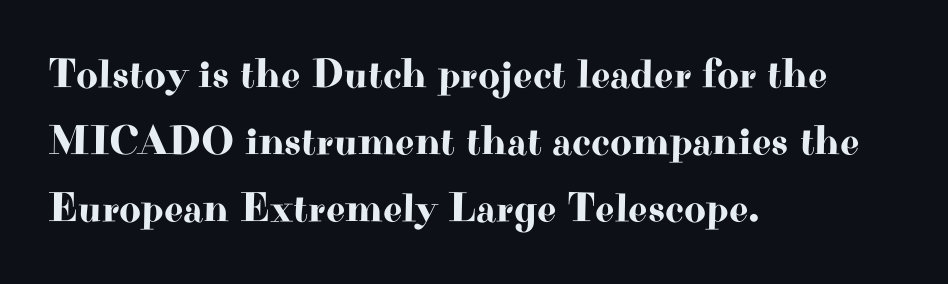
The image shows 42 px wide serif type, upright; set left-aligned, normal line spacing (1.59x), normal letter spacing, not underlined; high stroke contrast and a small x-height.
